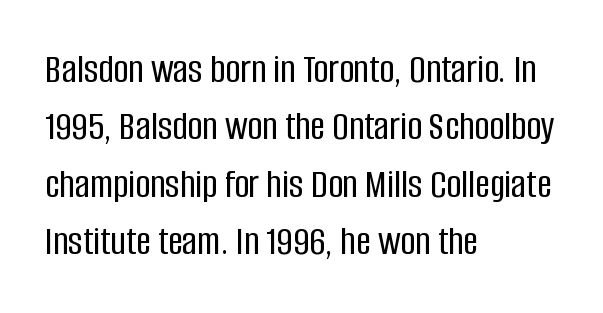
Each letter's strokes conclude bluntly, with no projecting serifs. Each word holds together tightly as a unit, with standard inter-letter gaps. This sample is left-justified, so line endings fall wherever the words run out. Spacing verdict: proportional, widths tailored to each character. Check under the words: just untouched page. If you drew a line through each stem, it would be perfectly vertical.
